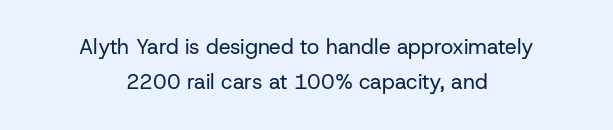
The image shows 21 px text type, upright; set centered, normal line spacing (1.69x), normal letter spacing, not underlined.
